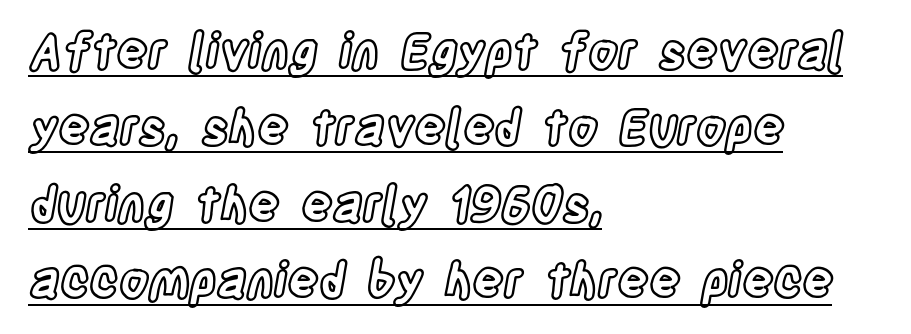
The image shows 48 px condensed type; set left-aligned, normal line spacing (1.59x), normal letter spacing, underlined; a large x-height.
